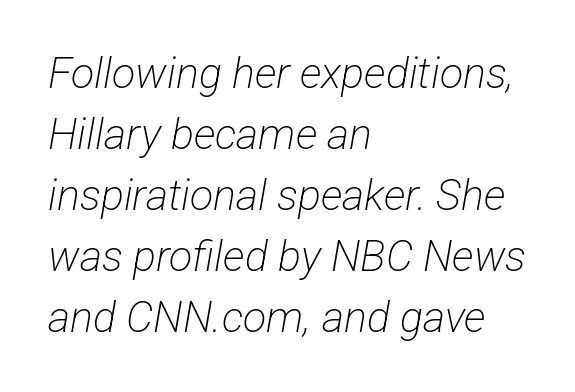
These lines are composed in type without serifs. Check under the words: just untouched page. Normally led — the rows are evenly, conventionally spaced. Is this a fixed-width face? No — the glyphs have proportional, varying widths. Horizontal alignment here is leftward, the default for most running prose.
